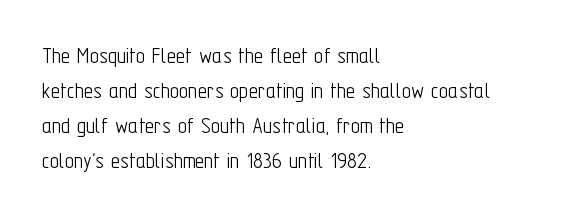
Q: Is the text bold? A: No.
Q: Is the text italic (slanted)? A: No, it is upright.
Q: Is the text underlined? A: No.
Q: How is the paragraph aligned? A: Left-aligned.
Q: Is the spacing between letters normal or unusually wide? A: Normal.
Q: Is the spacing between lines tight, normal or loose? A: Normal.
